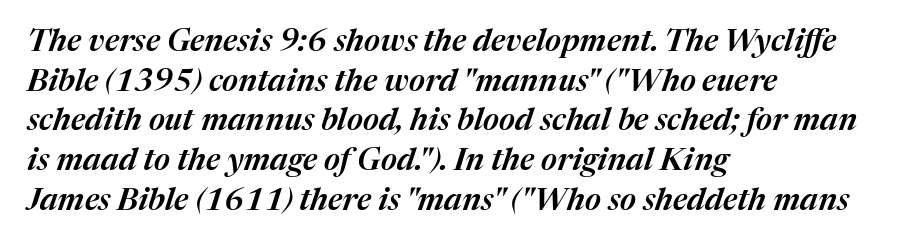
{"italic": "yes", "lean": "right", "slant_degrees": 17, "width": "normal", "stroke_contrast": "medium", "x_height": "medium", "monospaced": "no", "underline": "no", "align": "left", "line_spacing": "normal", "line_spacing_ratio": 1.28, "letter_spacing": "normal", "letter_spacing_em": 0.0, "glyph_px": 31}
